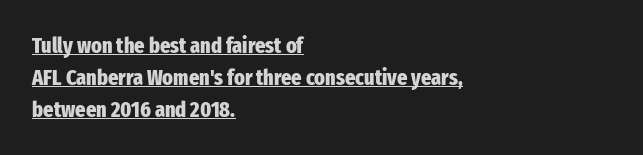
{"italic": "no", "bold": "yes", "underline": "yes", "align": "left", "line_spacing": "normal", "line_spacing_ratio": 1.45, "letter_spacing": "normal", "letter_spacing_em": 0.0, "glyph_px": 22}
